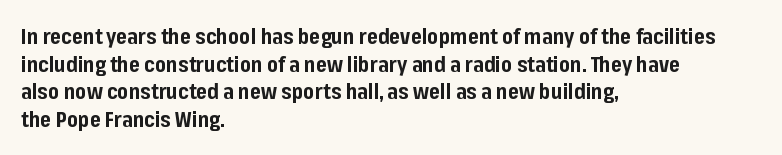
Q: Is the text bold? A: Yes.
Q: Is the text italic (slanted)? A: No, it is upright.
Q: Is the text underlined? A: No.
Q: How is the paragraph aligned? A: Left-aligned.
Q: Is the spacing between letters normal or unusually wide? A: Normal.
Q: Is the spacing between lines tight, normal or loose? A: Normal.
